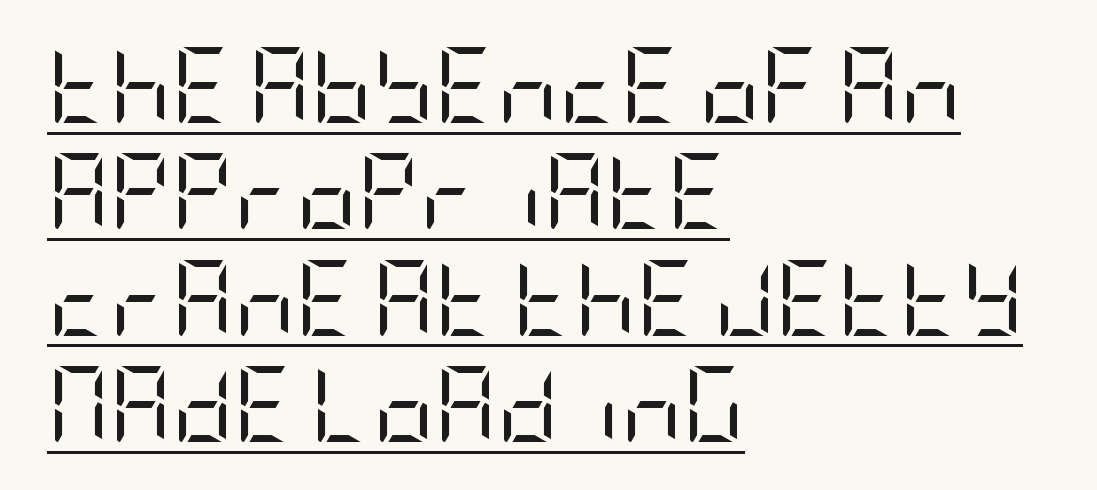
{"serif": "no", "italic": "no", "bold": "no", "weight": "regular", "width": "condensed", "stroke_contrast": "low", "x_height": "large", "underline": "yes", "align": "left", "line_spacing": "normal", "line_spacing_ratio": 1.4, "letter_spacing": "normal", "letter_spacing_em": 0.0, "glyph_px": 76}
